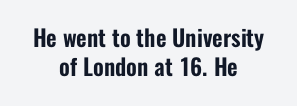
Q: Is the text italic (slanted)? A: No, it is upright.
Q: Is the text underlined? A: No.
Q: How is the paragraph aligned? A: Centered.
Q: Is the spacing between letters normal or unusually wide? A: Normal.
Q: Is the spacing between lines tight, normal or loose? A: Normal.
